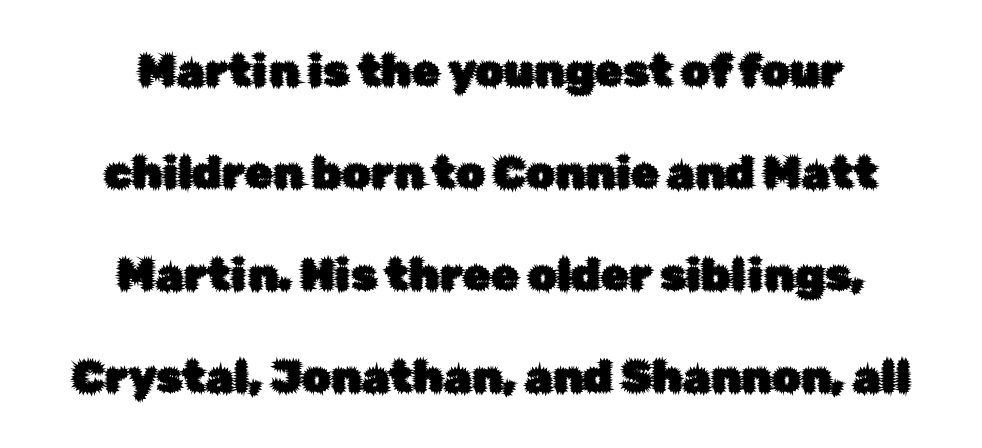
Q: Is the text italic (slanted)? A: No, it is upright.
Q: Is the typeface a serif or a sans-serif typeface? A: Sans-serif.
Q: Is the text underlined? A: No.
Q: How is the paragraph aligned? A: Centered.
Q: Is the spacing between letters normal or unusually wide? A: Normal.
Q: Is the spacing between lines tight, normal or loose? A: Loose.
Q: Width (condensed, normal, or wide)? A: Normal.
Q: Stroke contrast? A: Low.
Q: x-height? A: Medium.
Q: Monospaced? A: No.
